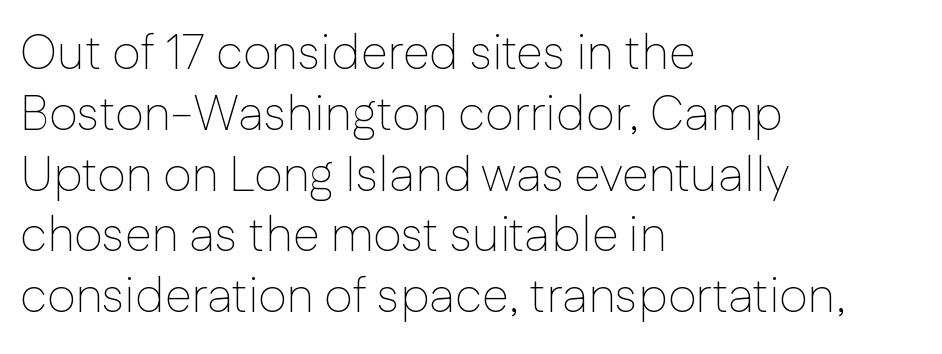
Q: Is the text bold? A: No.
Q: Is the text italic (slanted)? A: No, it is upright.
Q: Is the typeface a serif or a sans-serif typeface? A: Sans-serif.
Q: Is the text underlined? A: No.
Q: How is the paragraph aligned? A: Left-aligned.
Q: Is the spacing between letters normal or unusually wide? A: Normal.
Q: Width (condensed, normal, or wide)? A: Normal.
Q: Stroke contrast? A: Low.
Q: x-height? A: Medium.
Q: Monospaced? A: No.
